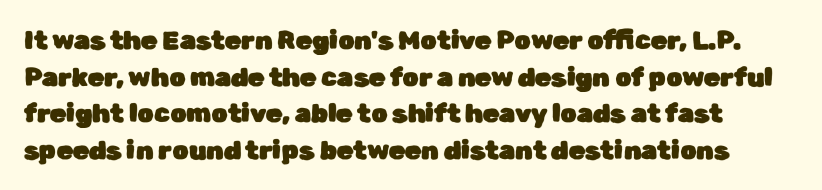
The image shows 26 px text type, upright; set normal line spacing (1.41x), normal letter spacing, not underlined.
